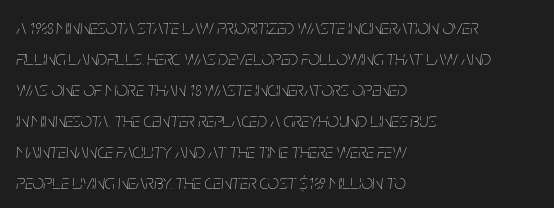
Characters are canted at an angle relative to the baseline's perpendicular. Short and long lines alike share a common starting point at left. Is this a heavy cut? Hardly; it is regular or lighter. How would I describe the line gaps? Plain and ordinary.
